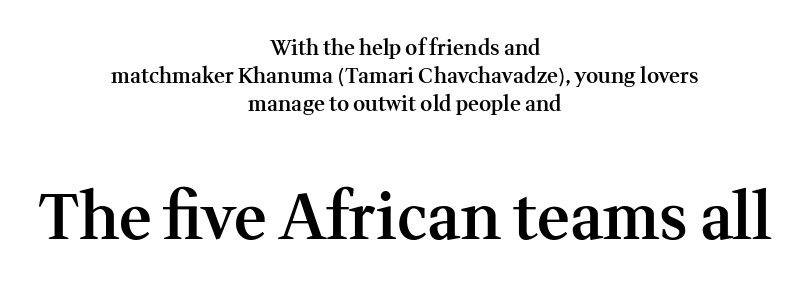
Q: Is the text bold? A: Semi-bold.
Q: Is the text italic (slanted)? A: No, it is upright.
Q: Is the typeface a serif or a sans-serif typeface? A: Serif.
Q: Is the text underlined? A: No.
Q: How is the paragraph aligned? A: Centered.
Q: Is the spacing between letters normal or unusually wide? A: Normal.
Q: Is the spacing between lines tight, normal or loose? A: Normal.
Q: Which block of text is set in a larger size, the first (top) or the second (bottom)? A: The second (bottom) one.
Q: Width (condensed, normal, or wide)? A: Normal.
Q: Stroke contrast? A: Medium.
Q: x-height? A: Medium.
Q: Monospaced? A: No.
